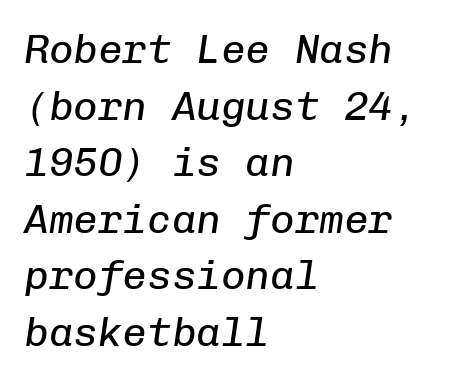
Caption: multi-line text, flush left, ragged right. Every character here occupies the same horizontal width, giving the sample a typewriter-like rhythm. Summary of weight: not heavy and not bold. Rule under the text: the space is simply empty.
